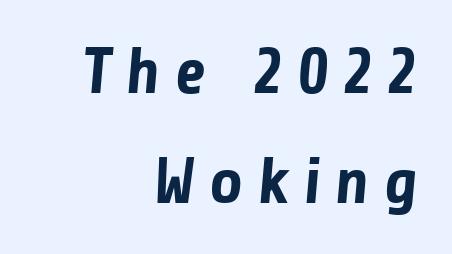
The rendering uses a bold face; every stroke is thick and dark. Do the characters align in a grid? No, the font is proportional. Each line ends at the same right margin while the left side varies. The vertical gap from one line to the next is medium. The letterforms stand isolated, each surrounded by extra space.
